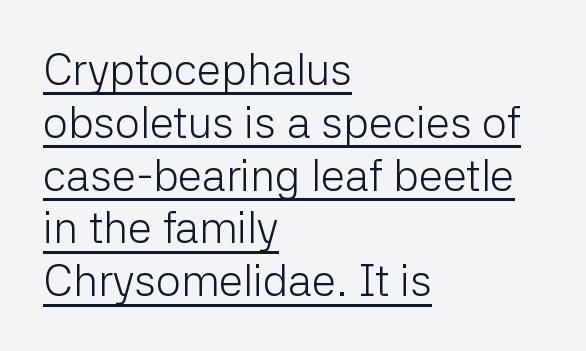
A student would call this left alignment; a typographer would say flush left, rag right. Here the designer chose a conventional face with non-uniform glyph widths. A typesetter would mark this as roman, not italic. The face looks like a standard text weight, possibly lighter. Check where the strokes stop: nothing finishes them off — pure sans.
